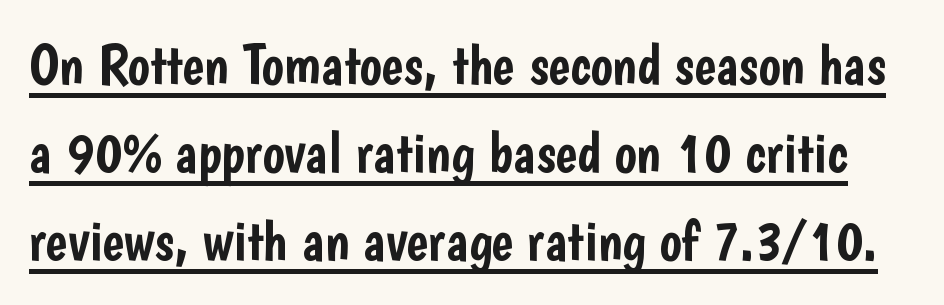
The image shows 58 px condensed sans-serif type, upright; set normal line spacing (1.52x), normal letter spacing, underlined; low stroke contrast and a medium x-height.
